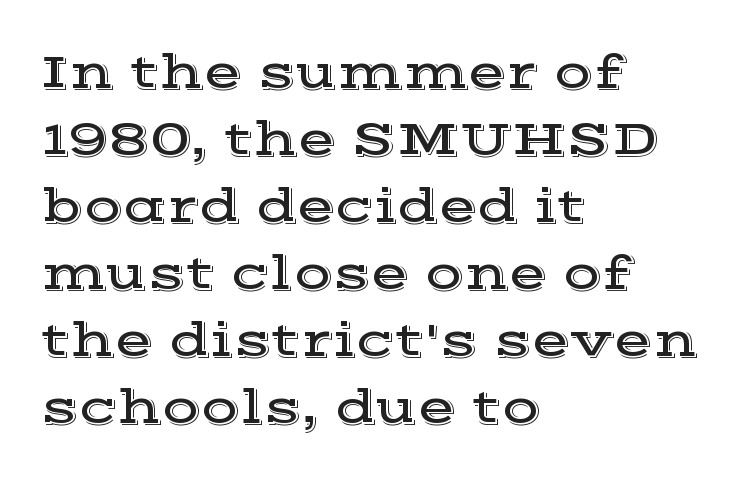
Q: Is the text italic (slanted)? A: No, it is upright.
Q: Is the typeface a serif or a sans-serif typeface? A: Serif.
Q: Is the text underlined? A: No.
Q: How is the paragraph aligned? A: Left-aligned.
Q: Is the spacing between letters normal or unusually wide? A: Normal.
Q: Is the spacing between lines tight, normal or loose? A: Normal.
Q: Width (condensed, normal, or wide)? A: Wide.
Q: x-height? A: Medium.
Q: Monospaced? A: No.
